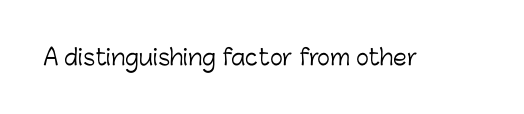
Q: Is the text bold? A: No.
Q: Is the text italic (slanted)? A: No, it is upright.
Q: Is the text underlined? A: No.
Q: Is the spacing between letters normal or unusually wide? A: Normal.
